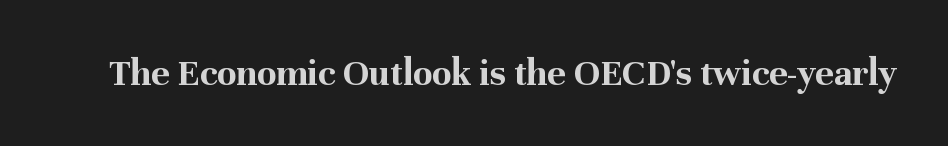
{"serif": "yes", "italic": "no", "bold": "yes", "weight": "bold", "width": "normal", "stroke_contrast": "medium", "x_height": "medium", "monospaced": "no", "underline": "no", "letter_spacing": "normal", "letter_spacing_em": 0.0, "glyph_px": 39}
